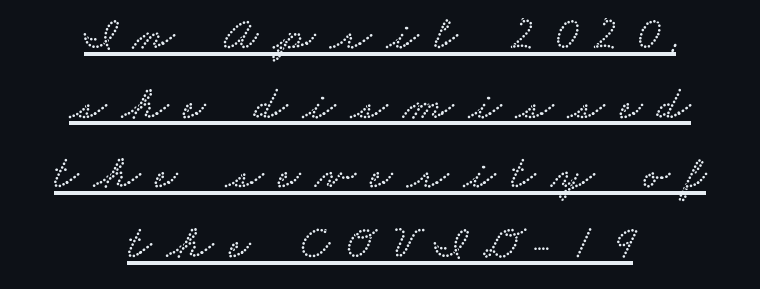
Q: Is the typeface a serif or a sans-serif typeface? A: Serif.
Q: Is the text underlined? A: Yes.
Q: How is the paragraph aligned? A: Centered.
Q: Is the spacing between letters normal or unusually wide? A: Unusually wide.
Q: Is the spacing between lines tight, normal or loose? A: Normal.
Q: Width (condensed, normal, or wide)? A: Wide.
Q: Stroke contrast? A: Low.
Q: x-height? A: Small.
Q: Monospaced? A: No.
